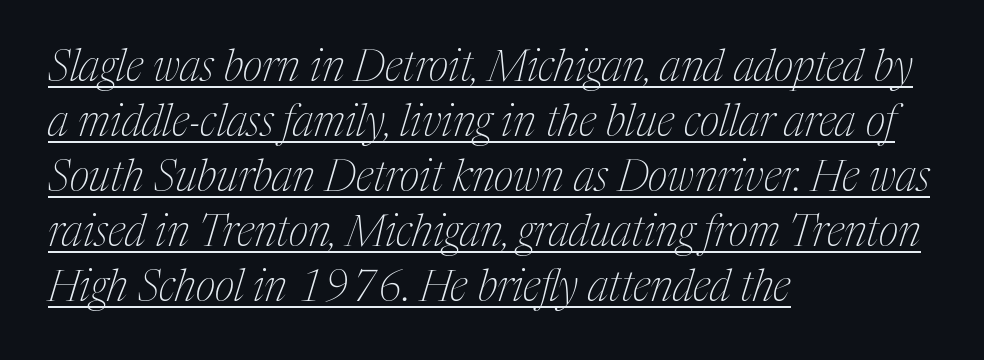
{"serif": "yes", "italic": "yes", "lean": "right", "slant_degrees": 17, "bold": "no", "weight": "thin", "width": "condensed", "stroke_contrast": "medium", "x_height": "medium", "monospaced": "no", "underline": "yes", "align": "left", "line_spacing": "normal", "line_spacing_ratio": 1.28, "letter_spacing": "normal", "letter_spacing_em": 0.0, "glyph_px": 43}
